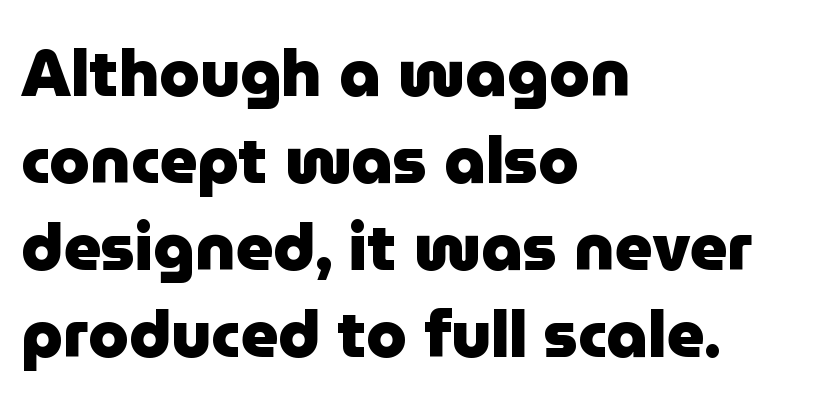
Where is the straight margin? On the left. Honestly, the row spacing looks completely unremarkable. Observe the absence of serifs on each vertical stroke in this sample. The type is set solid horizontally, with unmodified tracking.
